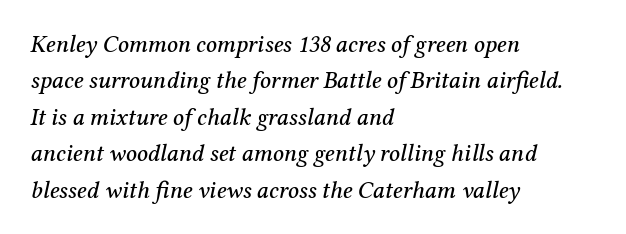
Q: Is the text italic (slanted)? A: Yes, it leans right by about 12 degrees.
Q: Is the text underlined? A: No.
Q: How is the paragraph aligned? A: Left-aligned.
Q: Is the spacing between letters normal or unusually wide? A: Normal.
Q: Is the spacing between lines tight, normal or loose? A: Normal.
